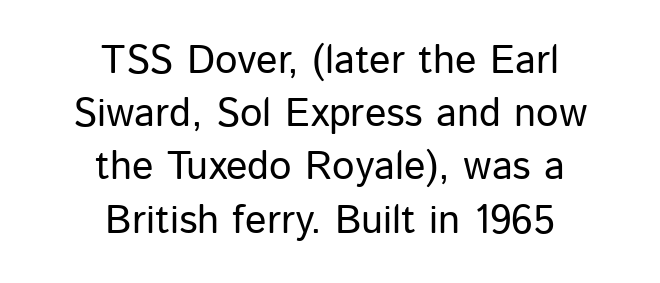
A bare baseline throughout the passage. Designer's note — italics off, roman on. The letters carry no serifs — their stems end cleanly without finishing strokes. Spacing verdict: proportional, widths tailored to each character.
